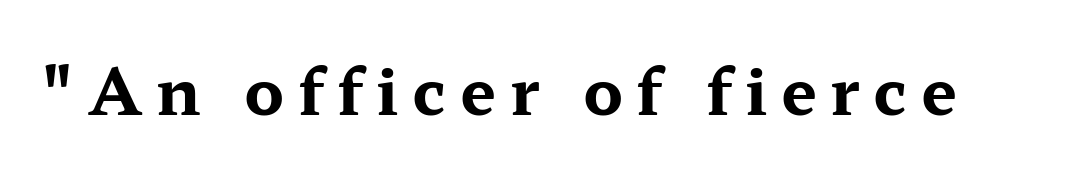
The image shows 64 px bold, wide serif type, upright; set unusually wide letter spacing (+0.21 em), not underlined; medium stroke contrast and a medium x-height.
